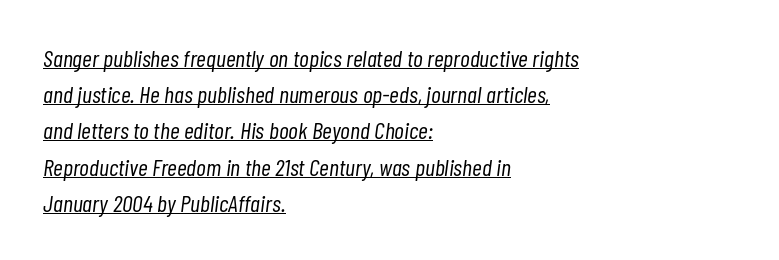
The image shows 24 px text type, italic (leaning right); set left-aligned, normal line spacing (1.51x), normal letter spacing, underlined.
